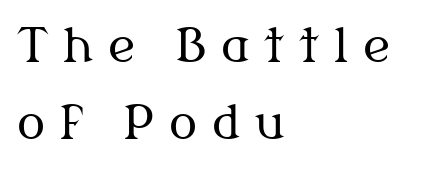
{"serif": "yes", "italic": "no", "bold": "no", "weight": "regular", "width": "normal", "stroke_contrast": "medium", "x_height": "medium", "monospaced": "no", "underline": "no", "align": "left", "line_spacing": "normal", "line_spacing_ratio": 1.63, "letter_spacing": "wide", "letter_spacing_em": 0.31, "glyph_px": 47}
